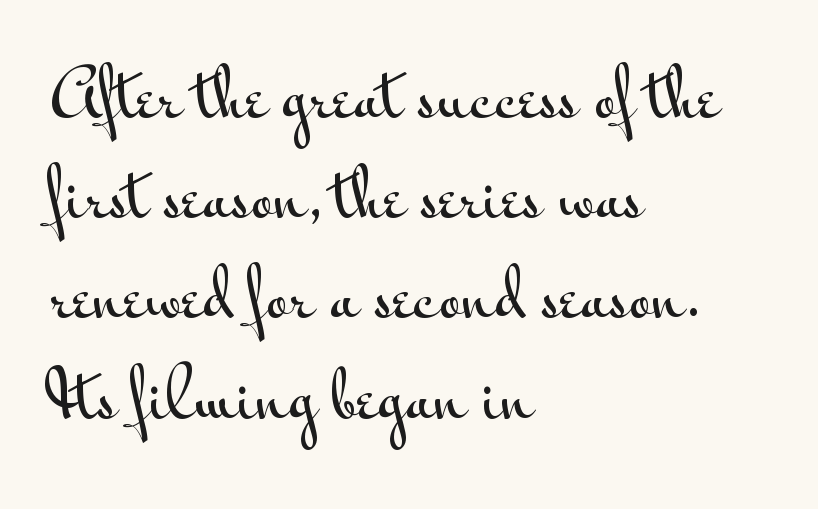
Q: Is the text italic (slanted)? A: Yes.
Q: Is the typeface a serif or a sans-serif typeface? A: Sans-serif.
Q: Is the text underlined? A: No.
Q: How is the paragraph aligned? A: Left-aligned.
Q: Is the spacing between letters normal or unusually wide? A: Normal.
Q: Is the spacing between lines tight, normal or loose? A: Normal.
Q: Width (condensed, normal, or wide)? A: Wide.
Q: Stroke contrast? A: Medium.
Q: x-height? A: Small.
Q: Monospaced? A: No.
